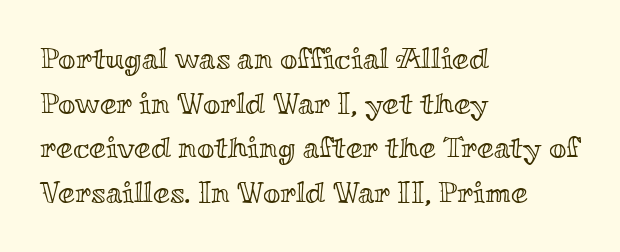
The rendering keeps characters at their native spacing. Each letter keeps its own natural width here, so spacing adapts to shape. The vertical gap from one line to the next is medium. Does the copy run flush right? No — it runs flush left. Underline: absent.
